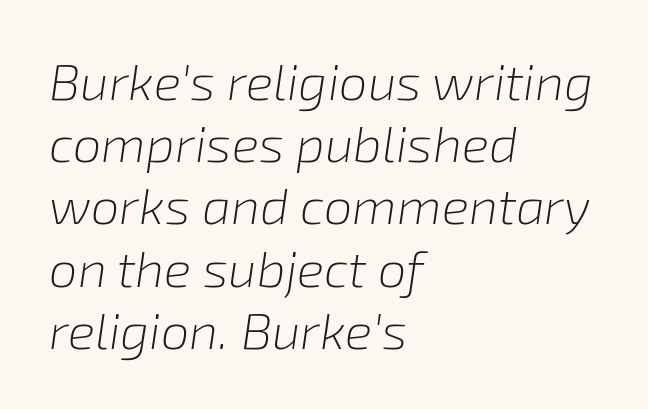
The image shows 51 px light type, italic (leaning right); set left-aligned, line spacing 1.22x, normal letter spacing, not underlined; low stroke contrast and a medium x-height.
